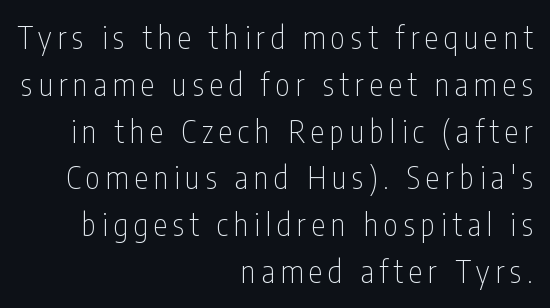
The image shows 31 px thin, condensed sans-serif type, upright; set right-aligned, normal line spacing (1.51x), not underlined; low stroke contrast and a medium x-height.
